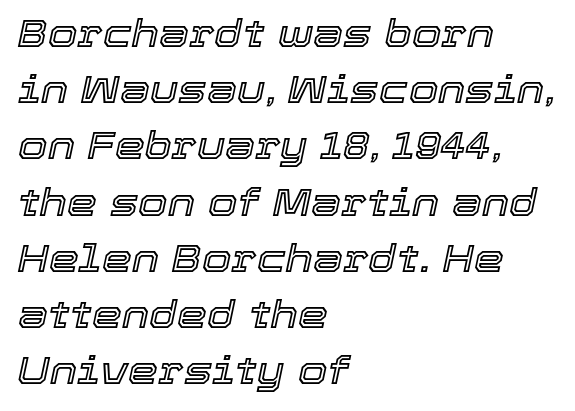
{"italic": "yes", "lean": "right", "slant_degrees": 12, "width": "normal", "x_height": "medium", "monospaced": "no", "underline": "no", "align": "left", "line_spacing": "normal", "line_spacing_ratio": 1.48, "letter_spacing": "normal", "letter_spacing_em": 0.0, "glyph_px": 38}
